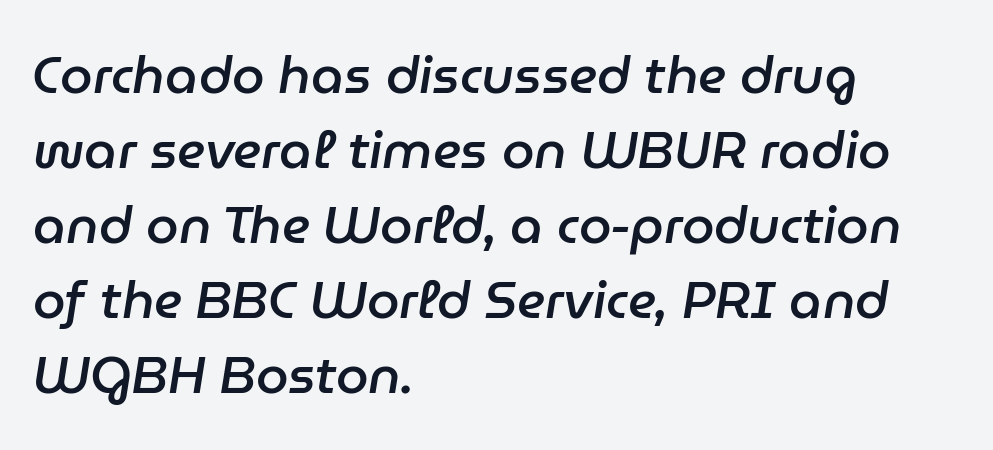
The image shows 52 px semibold type, italic (leaning right); set left-aligned, normal line spacing (1.44x), normal letter spacing, not underlined; low stroke contrast and a medium x-height.
